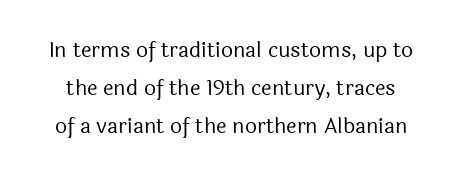
{"italic": "no", "bold": "no", "underline": "no", "line_spacing_ratio": 1.82, "letter_spacing": "normal", "letter_spacing_em": 0.0, "glyph_px": 21}
